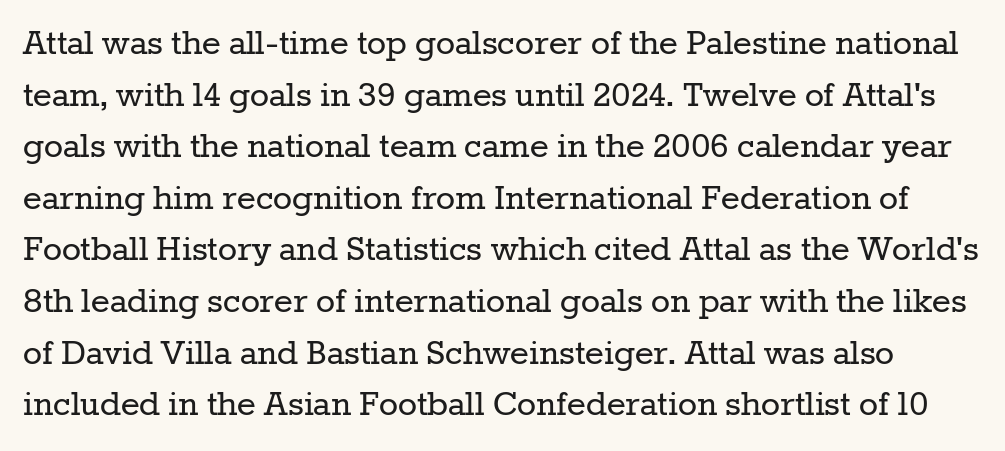
Q: Is the text bold? A: No.
Q: Is the text italic (slanted)? A: No, it is upright.
Q: Is the typeface a serif or a sans-serif typeface? A: Serif.
Q: Is the text underlined? A: No.
Q: Is the spacing between letters normal or unusually wide? A: Normal.
Q: Is the spacing between lines tight, normal or loose? A: Normal.
Q: Width (condensed, normal, or wide)? A: Normal.
Q: Stroke contrast? A: Low.
Q: x-height? A: Medium.
Q: Monospaced? A: No.
